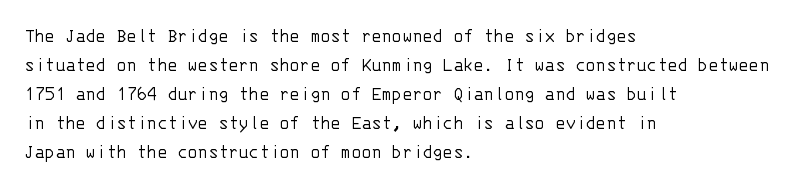
Q: Is the text bold? A: No.
Q: Is the text italic (slanted)? A: No, it is upright.
Q: Is the text underlined? A: No.
Q: How is the paragraph aligned? A: Left-aligned.
Q: Is the spacing between letters normal or unusually wide? A: Normal.
Q: Is the spacing between lines tight, normal or loose? A: Normal.
